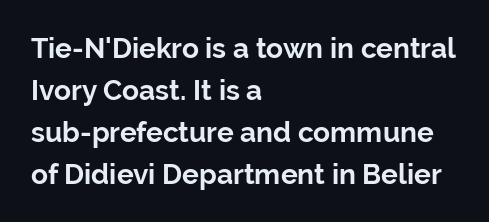
The image shows 28 px bold sans-serif type, upright; set left-aligned, normal line spacing (1.5x), normal letter spacing, not underlined; low stroke contrast and a medium x-height.
